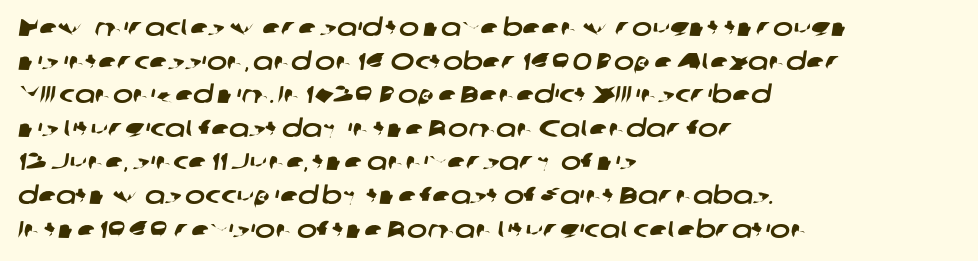
Q: Is the text underlined? A: No.
Q: How is the paragraph aligned? A: Left-aligned.
Q: Is the spacing between letters normal or unusually wide? A: Normal.
Q: Is the spacing between lines tight, normal or loose? A: Normal.
